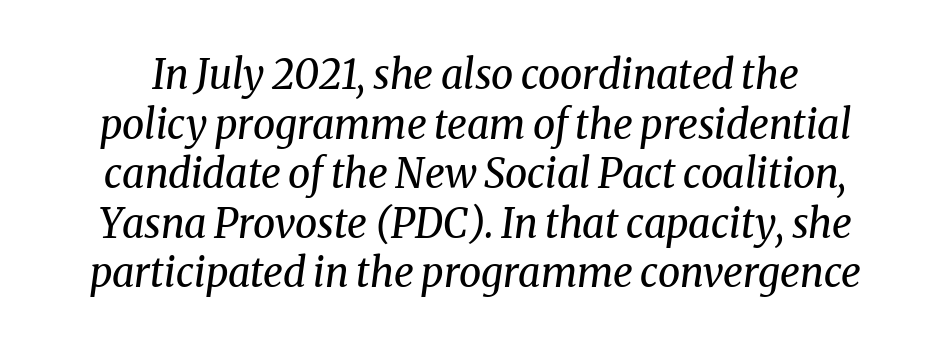
Q: Is the text bold? A: No.
Q: Is the text italic (slanted)? A: Yes, it leans right by about 8 degrees.
Q: Is the typeface a serif or a sans-serif typeface? A: Serif.
Q: Is the text underlined? A: No.
Q: Is the spacing between letters normal or unusually wide? A: Normal.
Q: Width (condensed, normal, or wide)? A: Normal.
Q: Stroke contrast? A: Medium.
Q: x-height? A: Medium.
Q: Monospaced? A: No.
